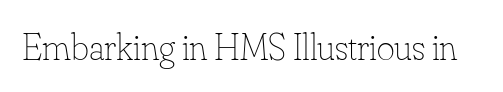
The image shows 38 px thin type, upright; set normal letter spacing, not underlined; low stroke contrast and a small x-height.
